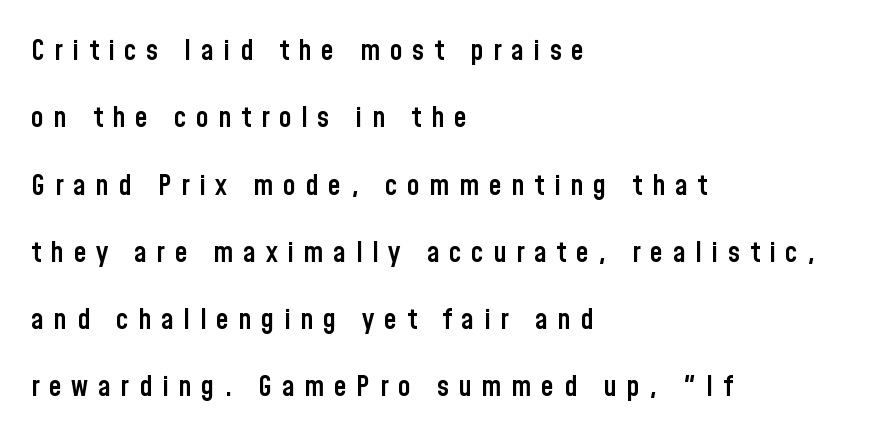
Q: Is the text bold? A: Semi-bold.
Q: Is the text italic (slanted)? A: No, it is upright.
Q: Is the typeface a serif or a sans-serif typeface? A: Sans-serif.
Q: Is the text underlined? A: No.
Q: How is the paragraph aligned? A: Left-aligned.
Q: Is the spacing between letters normal or unusually wide? A: Unusually wide.
Q: Is the spacing between lines tight, normal or loose? A: Loose.
Q: Width (condensed, normal, or wide)? A: Condensed.
Q: Stroke contrast? A: Low.
Q: x-height? A: Medium.
Q: Monospaced? A: No.
